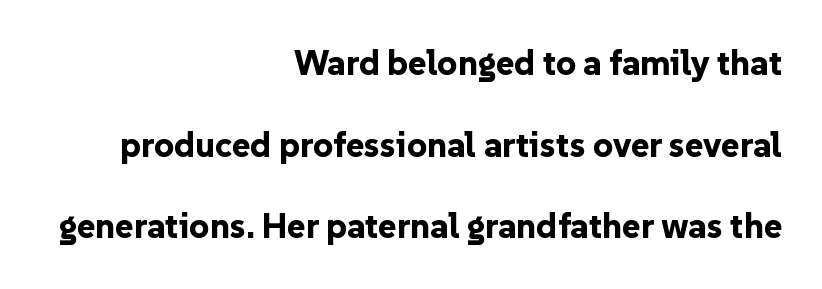
{"serif": "no", "italic": "no", "bold": "yes", "weight": "bold", "width": "normal", "stroke_contrast": "low", "x_height": "medium", "monospaced": "no", "underline": "no", "align": "right", "line_spacing": "loose", "line_spacing_ratio": 2.33, "letter_spacing": "normal", "letter_spacing_em": 0.0, "glyph_px": 35}
